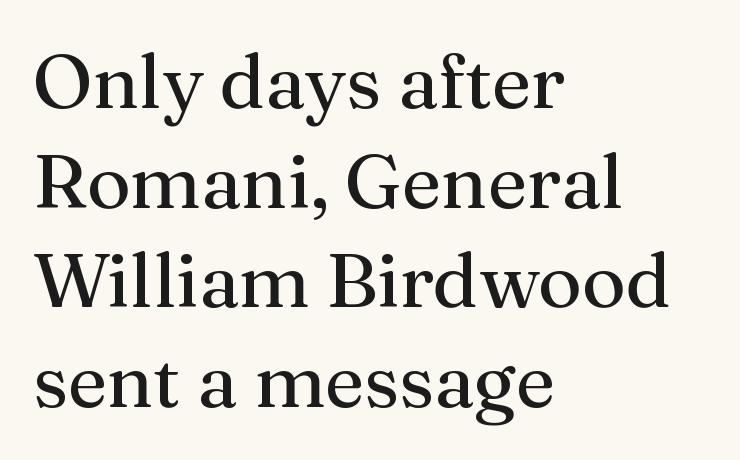
Q: Is the text bold? A: No.
Q: Is the text italic (slanted)? A: No, it is upright.
Q: Is the typeface a serif or a sans-serif typeface? A: Serif.
Q: Is the text underlined? A: No.
Q: How is the paragraph aligned? A: Left-aligned.
Q: Is the spacing between letters normal or unusually wide? A: Normal.
Q: Is the spacing between lines tight, normal or loose? A: Normal.
Q: Width (condensed, normal, or wide)? A: Normal.
Q: Stroke contrast? A: Medium.
Q: x-height? A: Medium.
Q: Monospaced? A: No.
